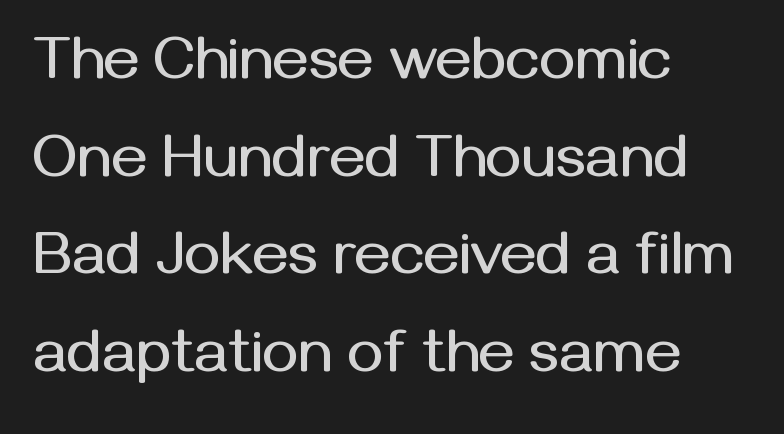
{"serif": "no", "italic": "no", "width": "normal", "stroke_contrast": "medium", "x_height": "medium", "monospaced": "no", "underline": "no", "align": "left", "line_spacing": "normal", "line_spacing_ratio": 1.6, "letter_spacing": "normal", "letter_spacing_em": 0.0, "glyph_px": 61}
